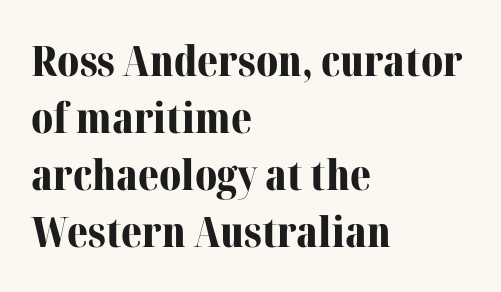
Descenders are the only things crossing below the line. It's the straight-up-and-down kind of type. Normally led — the rows are evenly, conventionally spaced. The face used here has the dense, thick strokes of a bold. These lines are composed in type with serifs. The ragged edge is on the right, which tells us the setting is flush left.
